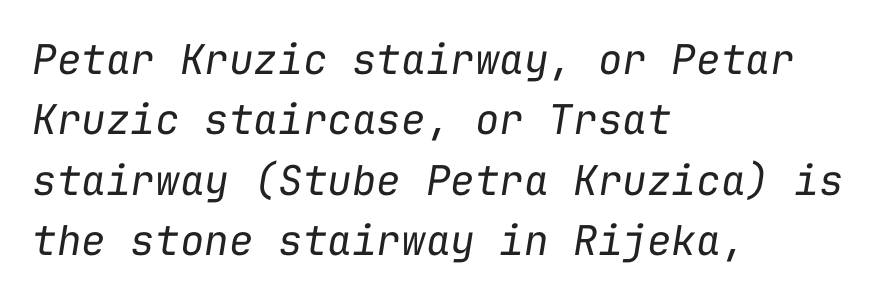
{"italic": "yes", "lean": "right", "slant_degrees": 9, "bold": "no", "weight": "regular", "width": "normal", "stroke_contrast": "low", "x_height": "medium", "monospaced": "yes", "underline": "no", "align": "left", "line_spacing": "normal", "line_spacing_ratio": 1.47, "letter_spacing": "normal", "letter_spacing_em": 0.0, "glyph_px": 41}
